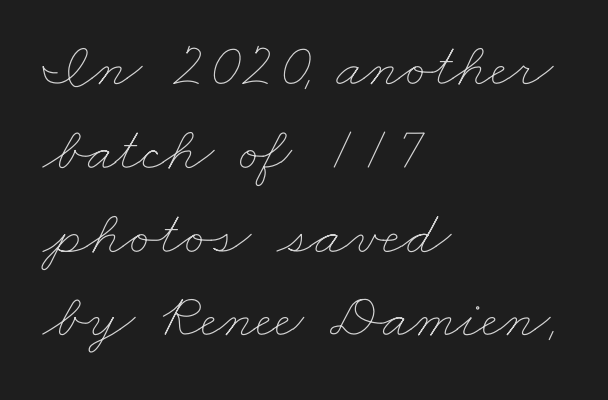
The image shows 63 px thin, wide type; set left-aligned, normal line spacing (1.33x), normal letter spacing, not underlined; low stroke contrast and a small x-height.
